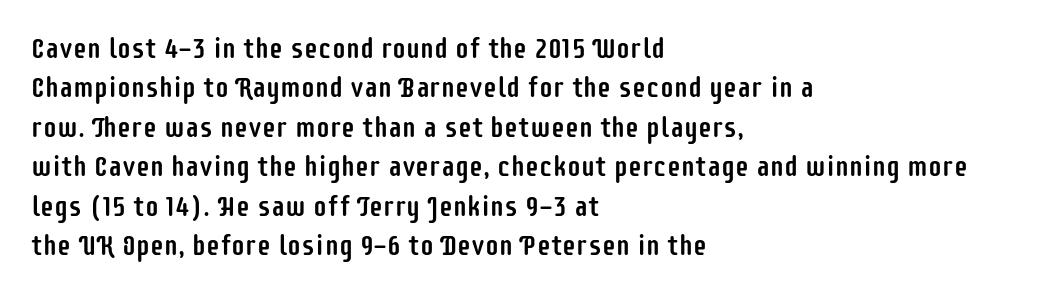
{"serif": "no", "italic": "no", "width": "condensed", "stroke_contrast": "low", "x_height": "large", "monospaced": "no", "underline": "no", "align": "left", "line_spacing": "normal", "line_spacing_ratio": 1.41, "letter_spacing": "normal", "letter_spacing_em": 0.0, "glyph_px": 28}
